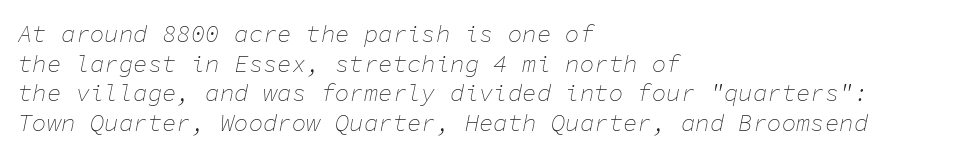
{"italic": "yes", "lean": "right", "slant_degrees": 11, "bold": "no", "underline": "no", "align": "left", "line_spacing_ratio": 1.23, "letter_spacing": "normal", "letter_spacing_em": 0.0, "glyph_px": 24}
